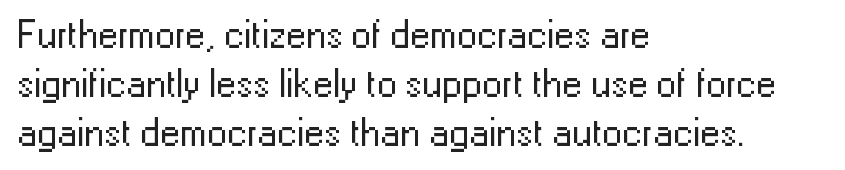
{"serif": "no", "italic": "no", "bold": "no", "weight": "regular", "width": "normal", "stroke_contrast": "low", "x_height": "medium", "monospaced": "no", "underline": "no", "align": "left", "line_spacing_ratio": 1.22, "letter_spacing": "normal", "letter_spacing_em": 0.0, "glyph_px": 40}
